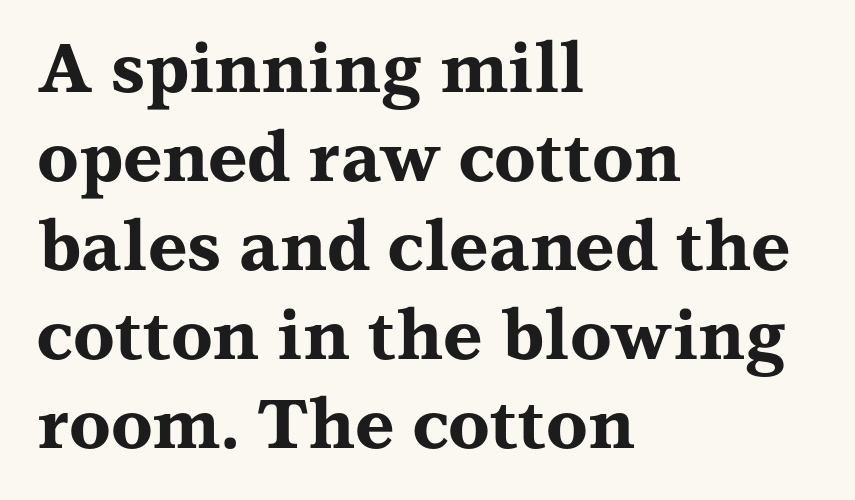
The block of text has a typical density, with ordinary space between rows. No word sits above an underline. A typesetter would call this zero additional tracking. The glyphs in this specimen are seriffed.
